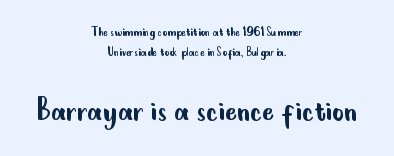
{"serif": "no", "italic": "no", "bold": "no", "weight": "regular", "width": "condensed", "stroke_contrast": "low", "x_height": "small", "monospaced": "no", "underline": "no", "align": "center", "line_spacing": "normal", "line_spacing_ratio": 1.42, "letter_spacing": "normal", "letter_spacing_em": 0.0, "larger_block": "second", "size_ratio": 2.57, "glyph_px": 36}
